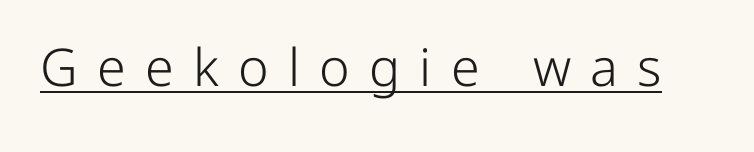
Q: Is the text bold? A: No.
Q: Is the text italic (slanted)? A: No, it is upright.
Q: Is the typeface a serif or a sans-serif typeface? A: Sans-serif.
Q: Is the text underlined? A: Yes.
Q: Is the spacing between letters normal or unusually wide? A: Unusually wide.
Q: Width (condensed, normal, or wide)? A: Normal.
Q: Stroke contrast? A: Low.
Q: x-height? A: Medium.
Q: Monospaced? A: No.
